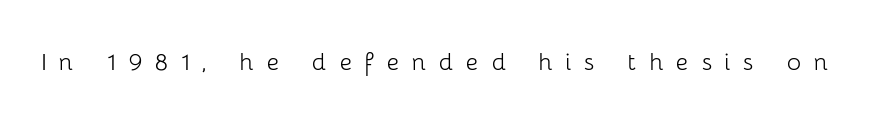
{"serif": "no", "italic": "no", "bold": "no", "weight": "light", "width": "normal", "stroke_contrast": "low", "x_height": "medium", "monospaced": "no", "underline": "no", "letter_spacing": "wide", "letter_spacing_em": 0.42, "glyph_px": 30}
